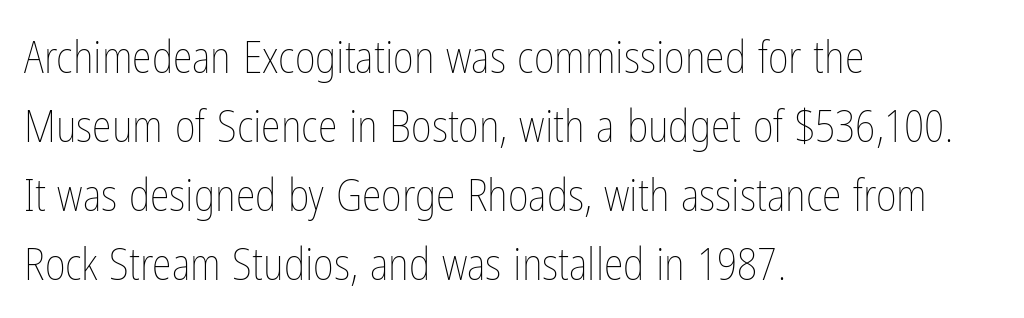
The image shows 45 px thin, condensed type, upright; set left-aligned, normal line spacing (1.53x), normal letter spacing, not underlined; low stroke contrast and a medium x-height.
